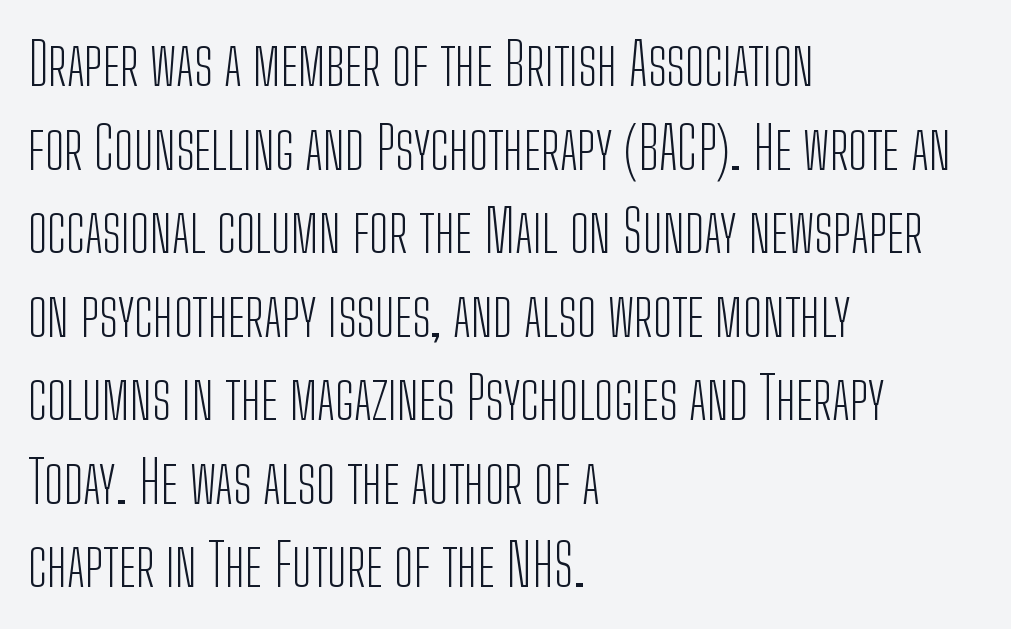
The image shows 58 px light, condensed sans-serif type, upright; set left-aligned, normal line spacing (1.44x), normal letter spacing, not underlined; low stroke contrast and a medium x-height.
